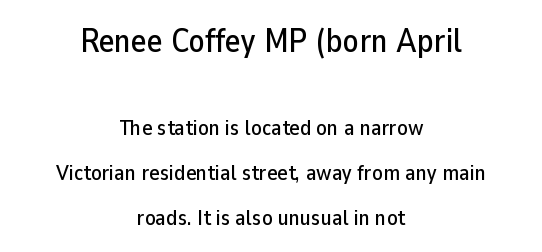
The image shows 33 px sans-serif type, upright; set centered, loose line spacing (2.05x), normal letter spacing, not underlined; the first (top) block is 1.5x larger; low stroke contrast and a medium x-height.
